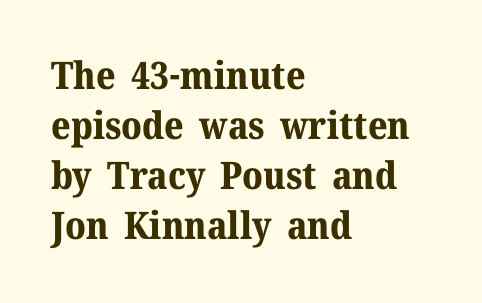
The baseline area is clear. Here the glyphs are tracked normally, forming tight word shapes. What's the leading like? Ordinary, nothing unusual. Note the varied advance widths — an 'i' is clearly narrower than an 'm'. The rendering uses a bold face; every stroke is thick and dark. Do the letters lean? They stand straight.
